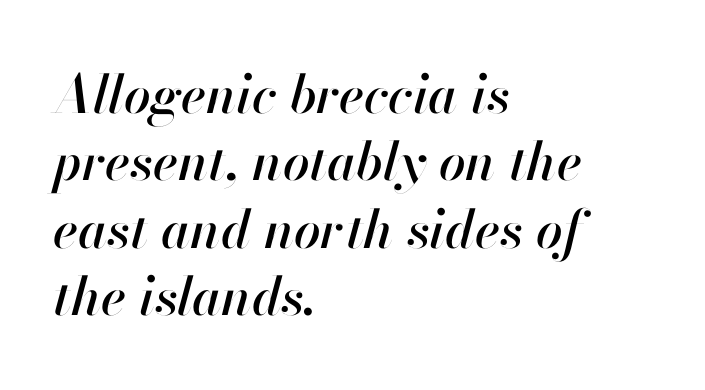
Q: Is the text italic (slanted)? A: Yes, it leans right by about 13 degrees.
Q: Is the text underlined? A: No.
Q: How is the paragraph aligned? A: Left-aligned.
Q: Is the spacing between letters normal or unusually wide? A: Normal.
Q: Is the spacing between lines tight, normal or loose? A: Normal.
Q: Width (condensed, normal, or wide)? A: Normal.
Q: Stroke contrast? A: High.
Q: x-height? A: Small.
Q: Monospaced? A: No.
